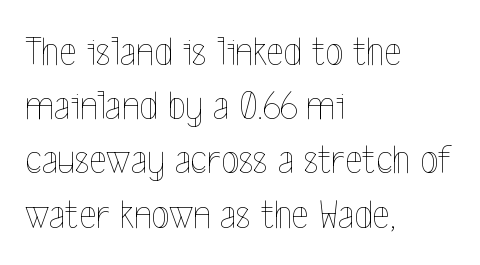
Q: Is the text bold? A: No.
Q: Is the text italic (slanted)? A: No, it is upright.
Q: Is the text underlined? A: No.
Q: How is the paragraph aligned? A: Left-aligned.
Q: Is the spacing between letters normal or unusually wide? A: Normal.
Q: Is the spacing between lines tight, normal or loose? A: Normal.
Q: Width (condensed, normal, or wide)? A: Condensed.
Q: x-height? A: Medium.
Q: Monospaced? A: No.
